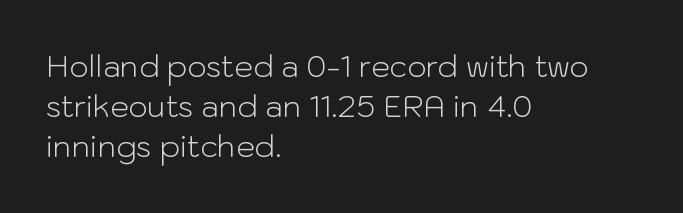
Q: Is the text bold? A: No.
Q: Is the text italic (slanted)? A: No, it is upright.
Q: Is the typeface a serif or a sans-serif typeface? A: Sans-serif.
Q: Is the text underlined? A: No.
Q: How is the paragraph aligned? A: Left-aligned.
Q: Is the spacing between letters normal or unusually wide? A: Normal.
Q: Is the spacing between lines tight, normal or loose? A: Normal.
Q: Width (condensed, normal, or wide)? A: Normal.
Q: Stroke contrast? A: Low.
Q: x-height? A: Medium.
Q: Monospaced? A: No.
